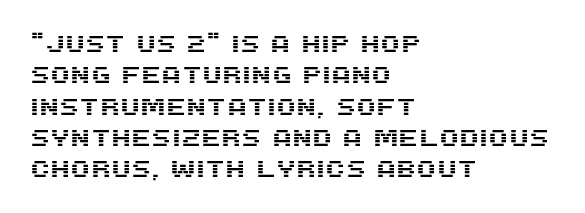
The image shows 23 px text type, upright; set left-aligned, normal line spacing (1.36x), normal letter spacing, not underlined.
